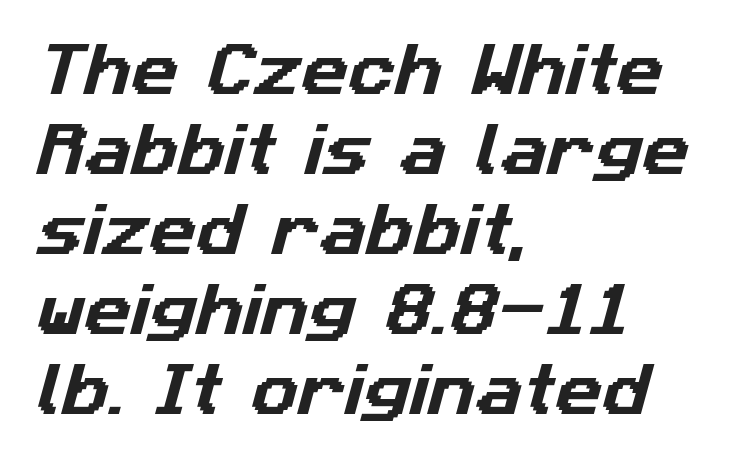
The image shows 58 px sans-serif type; set left-aligned, normal line spacing (1.38x), normal letter spacing, not underlined; low stroke contrast and a medium x-height.
